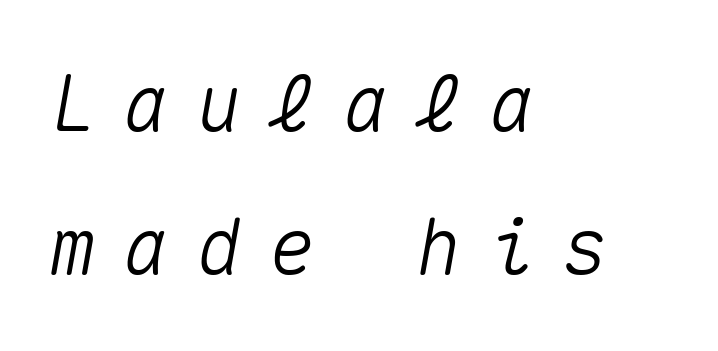
Q: Is the text italic (slanted)? A: Yes, it leans right by about 10 degrees.
Q: Is the text underlined? A: No.
Q: How is the paragraph aligned? A: Left-aligned.
Q: Is the spacing between letters normal or unusually wide? A: Unusually wide.
Q: Width (condensed, normal, or wide)? A: Normal.
Q: Stroke contrast? A: Medium.
Q: x-height? A: Medium.
Q: Monospaced? A: Yes.
